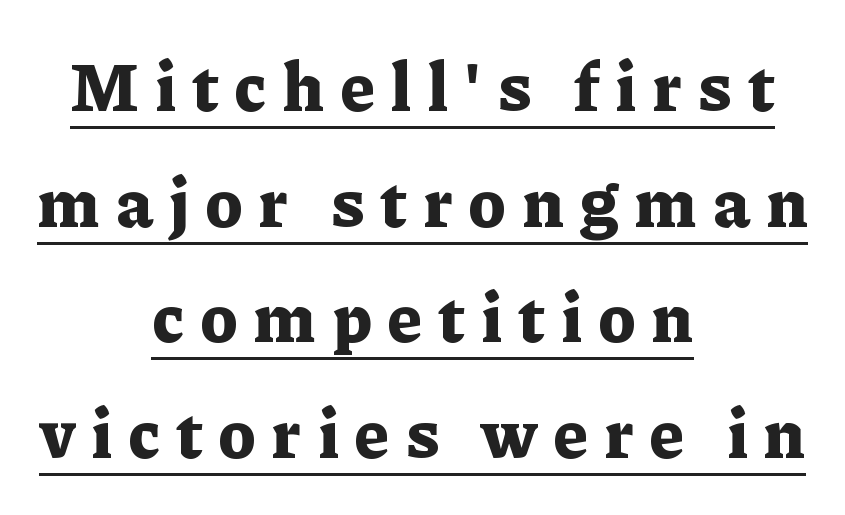
The image shows 68 px bold serif type, upright; set centered, normal line spacing (1.7x), unusually wide letter spacing (+0.23 em), underlined; low stroke contrast and a medium x-height.
